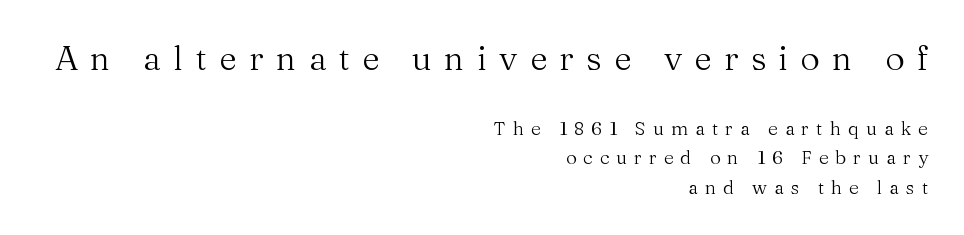
{"serif": "yes", "italic": "no", "bold": "no", "weight": "regular", "width": "normal", "stroke_contrast": "medium", "x_height": "medium", "monospaced": "no", "underline": "no", "align": "right", "line_spacing": "normal", "line_spacing_ratio": 1.55, "letter_spacing": "wide", "letter_spacing_em": 0.36, "larger_block": "first", "size_ratio": 1.79, "glyph_px": 34}
